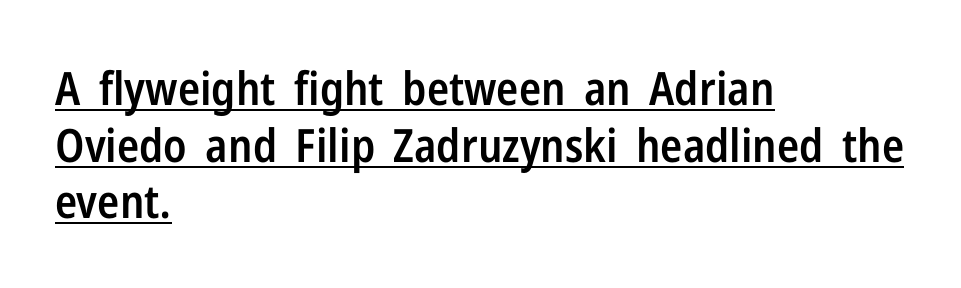
{"serif": "no", "italic": "no", "bold": "semi", "weight": "semibold", "width": "condensed", "stroke_contrast": "low", "x_height": "medium", "monospaced": "no", "underline": "yes", "align": "left", "line_spacing_ratio": 1.23, "letter_spacing": "normal", "letter_spacing_em": 0.0, "glyph_px": 46}
